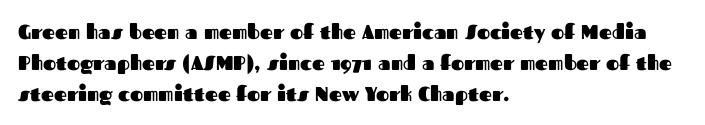
A student would call this left alignment; a typographer would say flush left, rag right. Any mark beneath the type? The region is blank. A dark, heavy texture on the line: the type is bold. The leading is moderate, giving the passage an even texture. The gaps between neighbouring characters are ordinary and unremarkable. The axis of the letterforms is exactly vertical.
